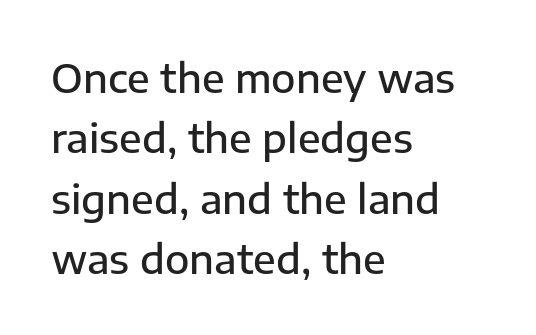
This is the regular roman posture of the typeface. Vertically, the passage feels balanced, rows spaced as you'd expect. Standard letterfit; no display-style spreading of the glyphs. A sans-serif font was chosen for this passage.
